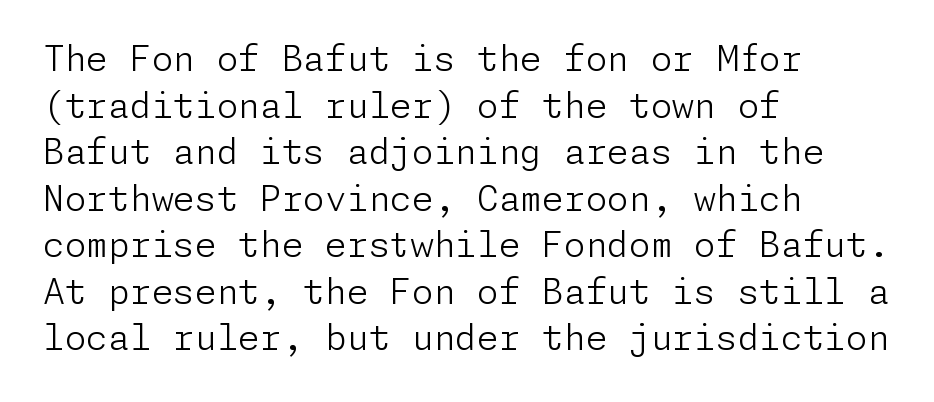
Q: Is the text bold? A: No.
Q: Is the text italic (slanted)? A: No, it is upright.
Q: Is the typeface a serif or a sans-serif typeface? A: Sans-serif.
Q: Is the text underlined? A: No.
Q: How is the paragraph aligned? A: Left-aligned.
Q: Is the spacing between letters normal or unusually wide? A: Normal.
Q: Is the spacing between lines tight, normal or loose? A: Normal.
Q: Width (condensed, normal, or wide)? A: Normal.
Q: Stroke contrast? A: Low.
Q: x-height? A: Medium.
